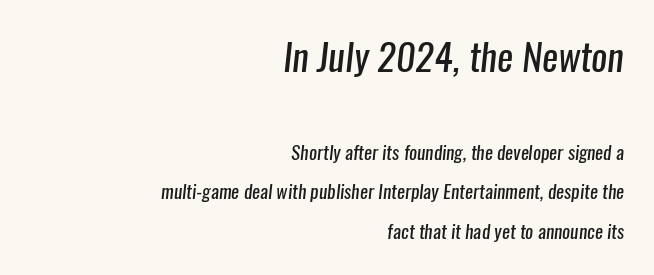
Q: Is the text bold? A: No.
Q: Is the typeface a serif or a sans-serif typeface? A: Sans-serif.
Q: Is the text underlined? A: No.
Q: How is the paragraph aligned? A: Right-aligned.
Q: Is the spacing between letters normal or unusually wide? A: Normal.
Q: Is the spacing between lines tight, normal or loose? A: Loose.
Q: Which block of text is set in a larger size, the first (top) or the second (bottom)? A: The first (top) one.
Q: Width (condensed, normal, or wide)? A: Condensed.
Q: Stroke contrast? A: Low.
Q: x-height? A: Medium.
Q: Monospaced? A: No.
